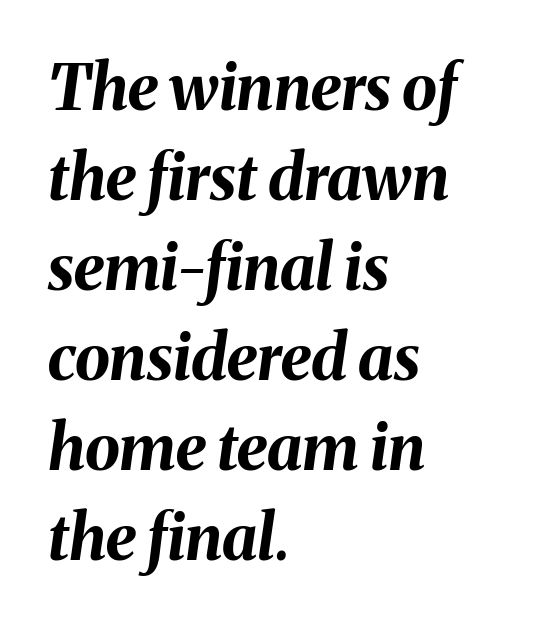
Q: Is the text bold? A: Yes.
Q: Is the text italic (slanted)? A: Yes, it leans right by about 8 degrees.
Q: Is the text underlined? A: No.
Q: How is the paragraph aligned? A: Left-aligned.
Q: Is the spacing between letters normal or unusually wide? A: Normal.
Q: Is the spacing between lines tight, normal or loose? A: Normal.
Q: Width (condensed, normal, or wide)? A: Normal.
Q: Stroke contrast? A: Medium.
Q: x-height? A: Medium.
Q: Monospaced? A: No.
